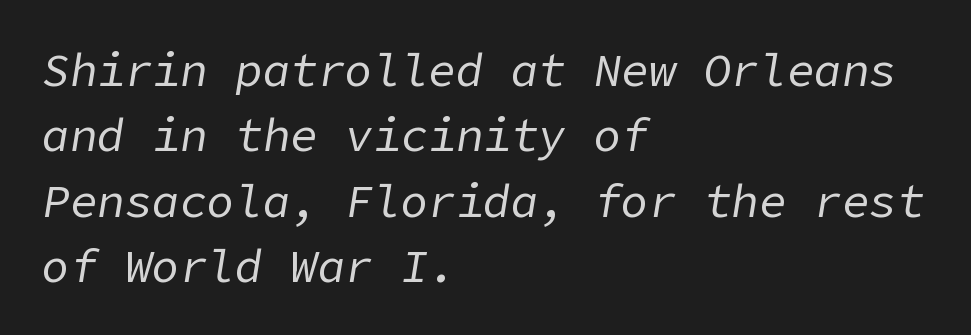
Q: Is the text bold? A: No.
Q: Is the text italic (slanted)? A: Yes, it leans right by about 9 degrees.
Q: Is the text underlined? A: No.
Q: How is the paragraph aligned? A: Left-aligned.
Q: Is the spacing between letters normal or unusually wide? A: Normal.
Q: Is the spacing between lines tight, normal or loose? A: Normal.
Q: Width (condensed, normal, or wide)? A: Normal.
Q: Stroke contrast? A: Low.
Q: x-height? A: Medium.
